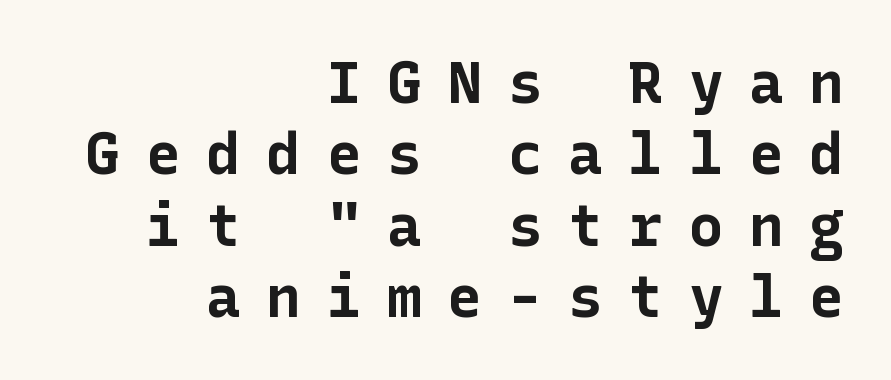
In CSS terms this would be text-align: right. The font's upright variant was chosen for this text. Regarding serifs, this sample does without them. Strong, thick strokes mark this as bold type.
